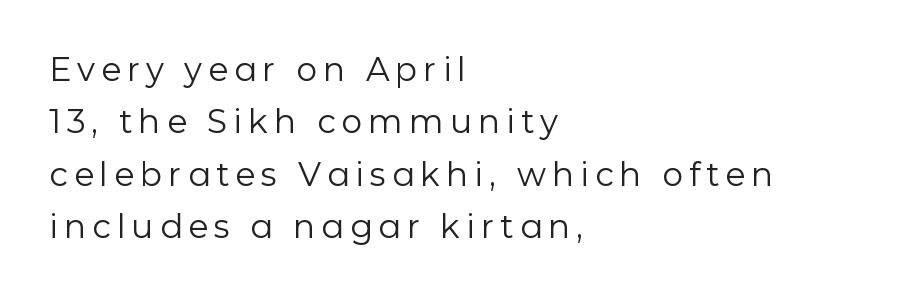
{"serif": "no", "italic": "no", "bold": "no", "weight": "regular", "width": "normal", "stroke_contrast": "low", "x_height": "medium", "monospaced": "no", "underline": "no", "align": "left", "line_spacing": "normal", "line_spacing_ratio": 1.59, "glyph_px": 33}
